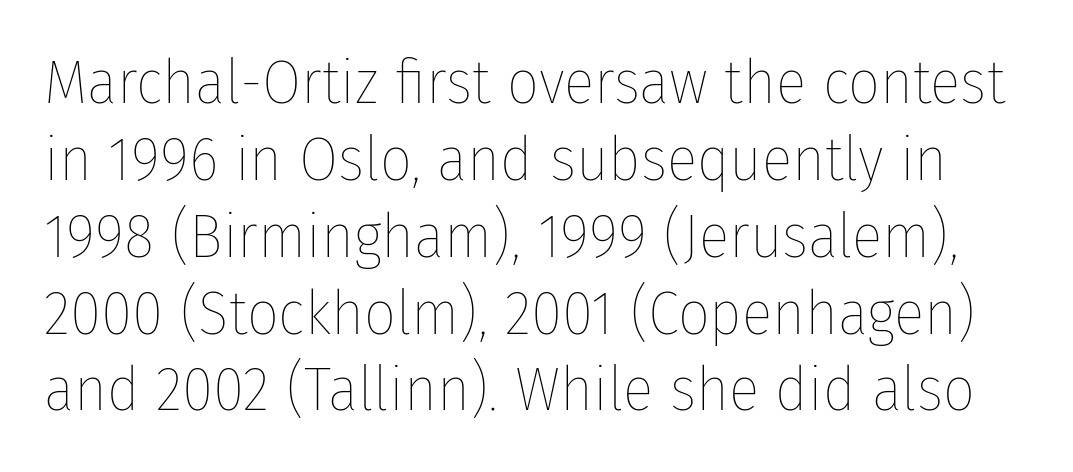
{"italic": "no", "bold": "no", "weight": "thin", "width": "condensed", "stroke_contrast": "low", "x_height": "medium", "monospaced": "no", "underline": "no", "line_spacing_ratio": 1.22, "letter_spacing": "normal", "letter_spacing_em": 0.0, "glyph_px": 63}
